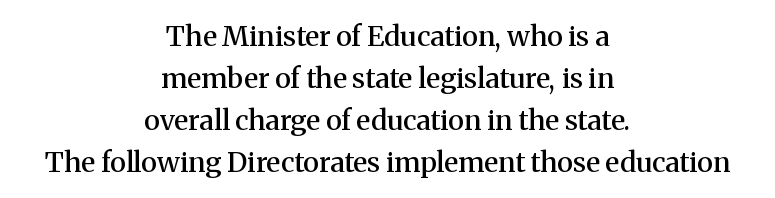
Q: Is the text bold? A: Semi-bold.
Q: Is the text italic (slanted)? A: No, it is upright.
Q: Is the typeface a serif or a sans-serif typeface? A: Serif.
Q: Is the text underlined? A: No.
Q: How is the paragraph aligned? A: Centered.
Q: Is the spacing between letters normal or unusually wide? A: Normal.
Q: Is the spacing between lines tight, normal or loose? A: Normal.
Q: Width (condensed, normal, or wide)? A: Normal.
Q: Stroke contrast? A: Medium.
Q: x-height? A: Medium.
Q: Monospaced? A: No.
